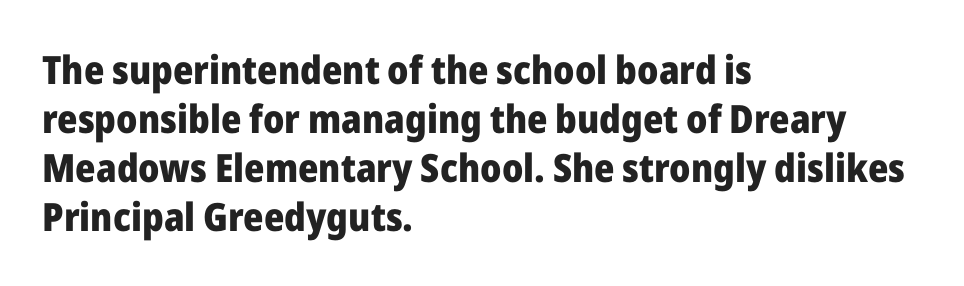
{"serif": "no", "italic": "no", "bold": "yes", "weight": "heavy", "width": "normal", "stroke_contrast": "low", "x_height": "medium", "monospaced": "no", "underline": "no", "align": "left", "line_spacing": "normal", "line_spacing_ratio": 1.26, "letter_spacing": "normal", "letter_spacing_em": 0.0, "glyph_px": 39}
